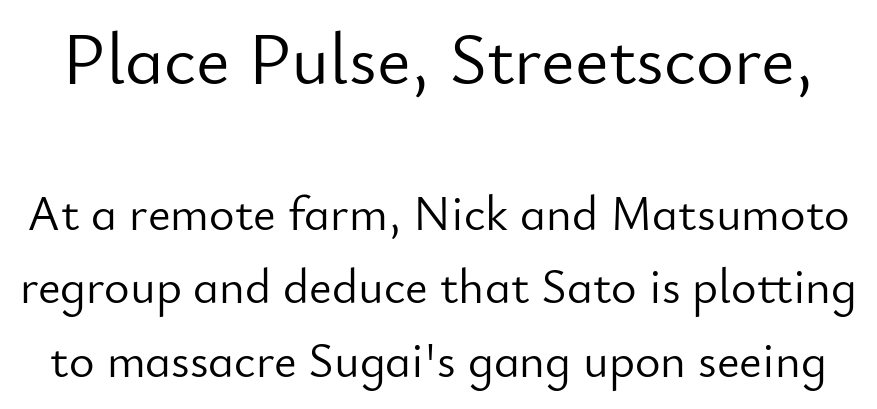
The line texture is even and compact thanks to regular tracking. Decoration check: the copy has no underline. Block one is the big one; block two sits smaller underneath. The lettering stays uniformly vertical, giving the passage a roman look. On a weight scale, this lands at 450 or below.
